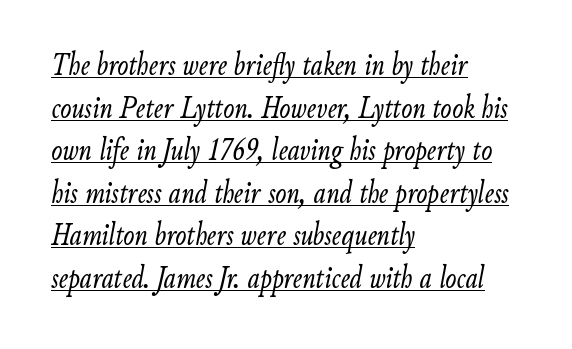
Words appear dense and cohesive because spacing is normal. Think of a printed novel: that variable character pitch is what you see here. Stem width sits at or under what a default text font uses. This is underlined copy, the kind a proofreader might mark for attention. What's the leading like? Ordinary, nothing unusual.
